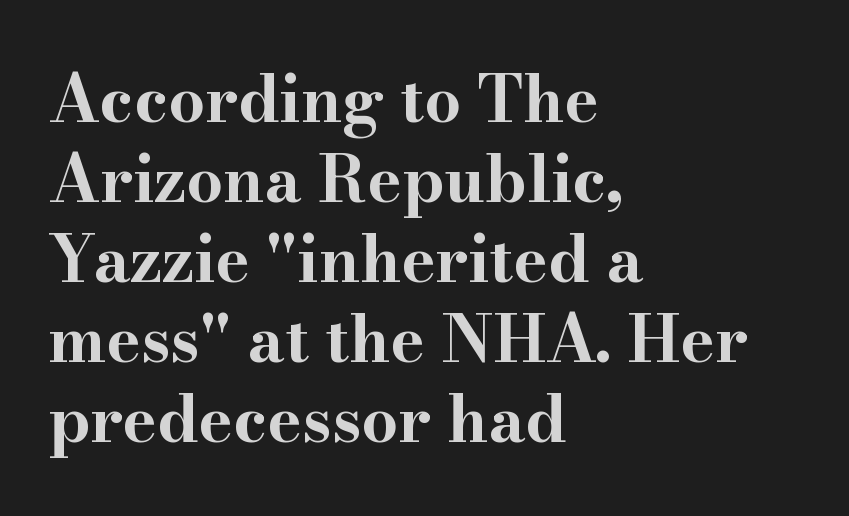
The image shows 65 px bold, wide serif type, upright; set left-aligned, line spacing 1.23x, normal letter spacing, not underlined; high stroke contrast and a small x-height.
